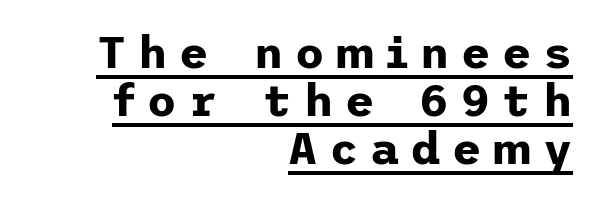
This sample carries an underscore along the baseline area. The letters are bold, with thick, heavy strokes. Leftover space on each line is placed entirely before the opening word. Quick note: interline space is minimal.
